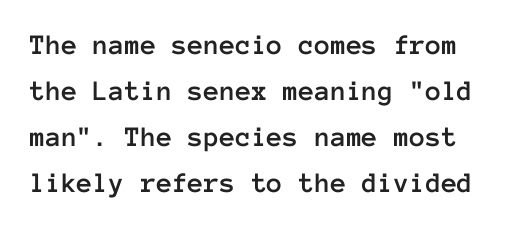
The image shows 29 px text type, upright, monospaced; set normal line spacing (1.59x), normal letter spacing, not underlined; low stroke contrast and a medium x-height.
